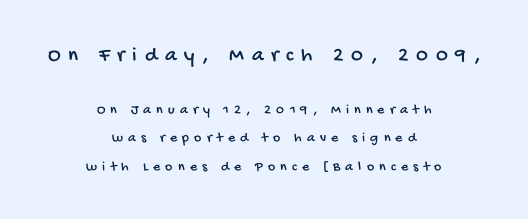
The image shows 21 px text type; set centered, loose line spacing (2.02x), unusually wide letter spacing (+0.37 em), not underlined; the first (top) block is 1.5x larger.
